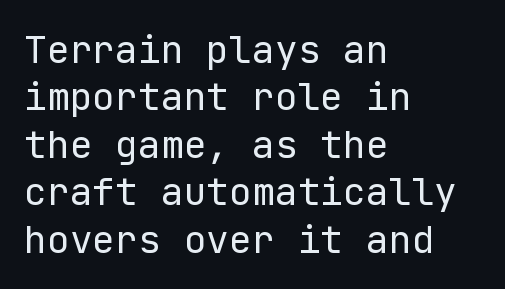
The font's upright variant was chosen for this text. These glyphs show unthickened strokes, regular width or finer. Letterform terminals end flat and unadorned throughout the passage. Regular leading.
